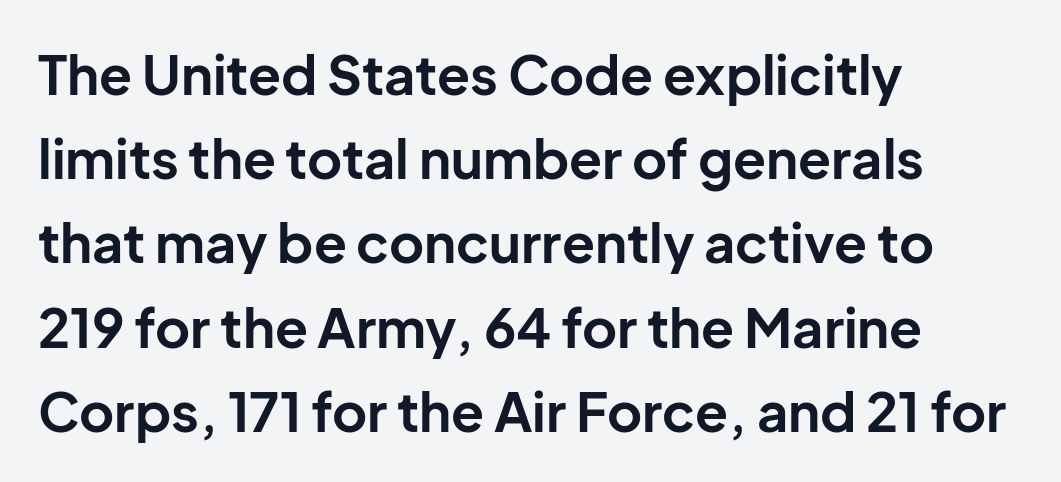
Are there feet on the stems? There aren't — it's a sans. The ragged edge is on the right, which tells us the setting is flush left. Nope, not italic — everything's standing straight. The space between consecutive lines is moderate. Glyph-to-glyph distance matches everyday printed text.
